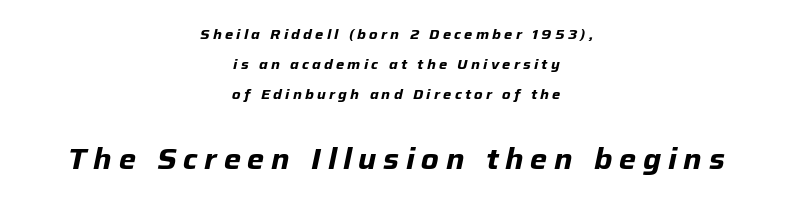
Q: Is the text bold? A: Yes.
Q: Is the text italic (slanted)? A: Yes, it leans right by about 12 degrees.
Q: Is the text underlined? A: No.
Q: How is the paragraph aligned? A: Centered.
Q: Is the spacing between letters normal or unusually wide? A: Unusually wide.
Q: Is the spacing between lines tight, normal or loose? A: Loose.
Q: Which block of text is set in a larger size, the first (top) or the second (bottom)? A: The second (bottom) one.
Q: Width (condensed, normal, or wide)? A: Normal.
Q: Stroke contrast? A: Low.
Q: x-height? A: Medium.
Q: Monospaced? A: No.
